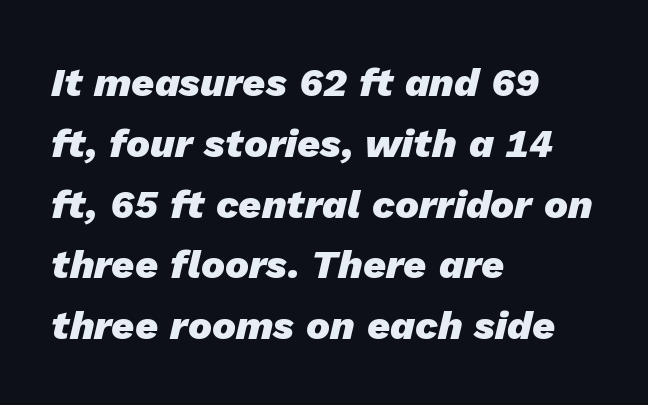
The image shows 40 px heavy type, italic (leaning right); set left-aligned, normal line spacing (1.52x), normal letter spacing, not underlined; low stroke contrast and a medium x-height.
